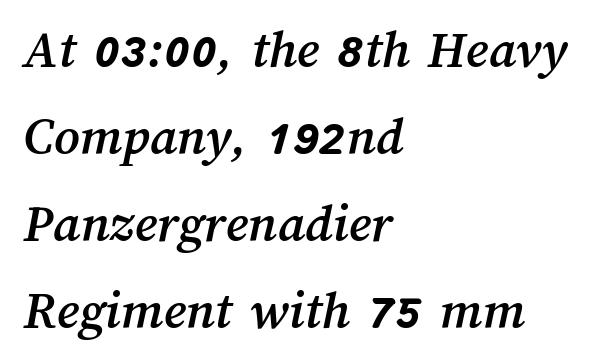
Q: Is the text underlined? A: No.
Q: How is the paragraph aligned? A: Left-aligned.
Q: Is the spacing between letters normal or unusually wide? A: Normal.
Q: Is the spacing between lines tight, normal or loose? A: Normal.
Q: Width (condensed, normal, or wide)? A: Normal.
Q: Stroke contrast? A: Medium.
Q: x-height? A: Medium.
Q: Monospaced? A: No.
